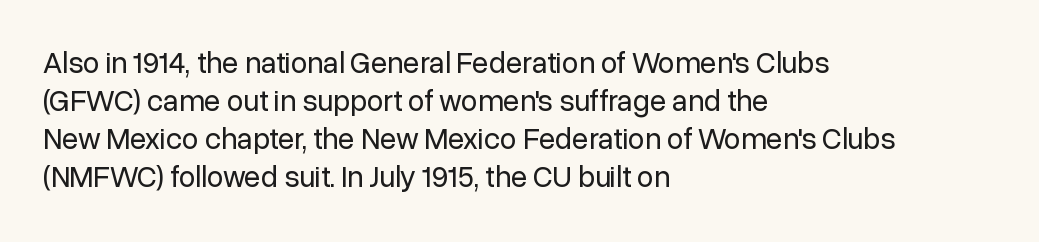
Q: Is the text bold? A: No.
Q: Is the text italic (slanted)? A: No, it is upright.
Q: Is the typeface a serif or a sans-serif typeface? A: Sans-serif.
Q: Is the text underlined? A: No.
Q: How is the paragraph aligned? A: Left-aligned.
Q: Is the spacing between letters normal or unusually wide? A: Normal.
Q: Is the spacing between lines tight, normal or loose? A: Normal.
Q: Width (condensed, normal, or wide)? A: Normal.
Q: Stroke contrast? A: Low.
Q: x-height? A: Medium.
Q: Monospaced? A: No.
